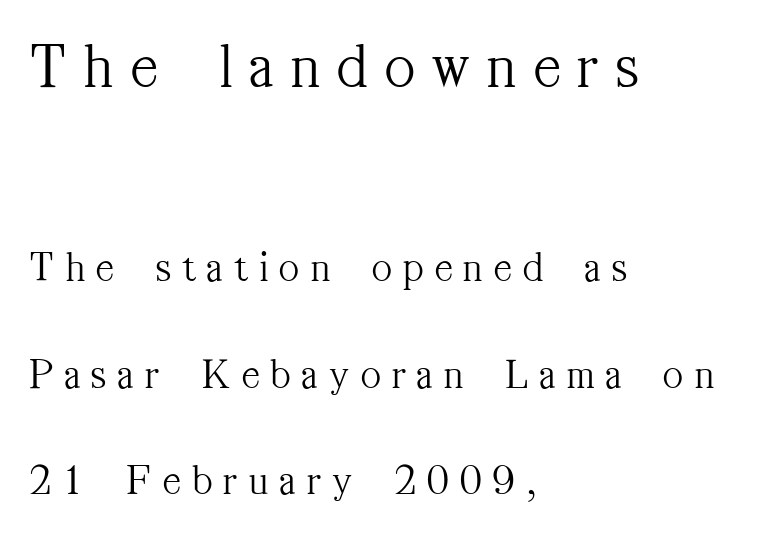
The image shows 65 px light, condensed serif type, upright; set left-aligned, loose line spacing (2.48x), unusually wide letter spacing (+0.27 em), not underlined; the first (top) block is 1.51x larger; medium stroke contrast and a medium x-height.
